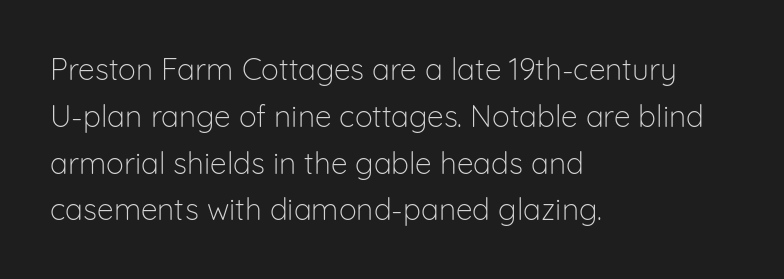
{"serif": "no", "italic": "no", "bold": "no", "weight": "light", "width": "normal", "stroke_contrast": "low", "x_height": "medium", "monospaced": "no", "underline": "no", "align": "left", "line_spacing": "normal", "line_spacing_ratio": 1.56, "letter_spacing": "normal", "letter_spacing_em": 0.0, "glyph_px": 30}
